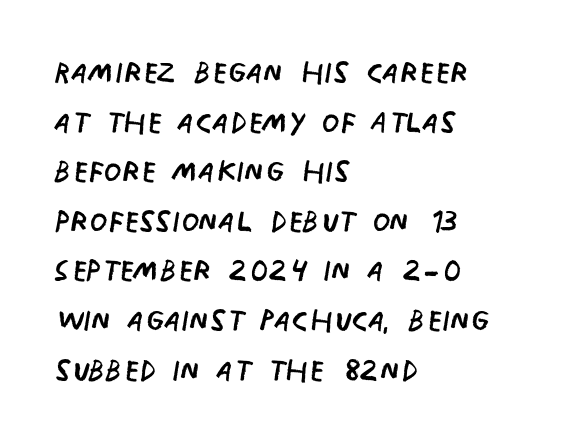
The image shows 41 px regular-weight, condensed sans-serif type; set left-aligned, line spacing 1.21x, normal letter spacing, not underlined; low stroke contrast and a large x-height.
